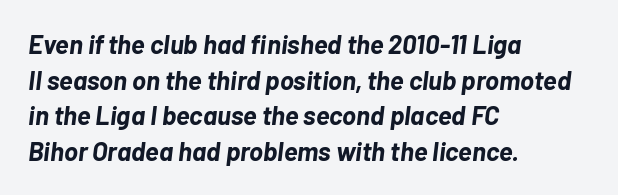
The image shows 26 px bold type, italic (leaning right); set left-aligned, normal line spacing (1.37x), normal letter spacing, not underlined.
